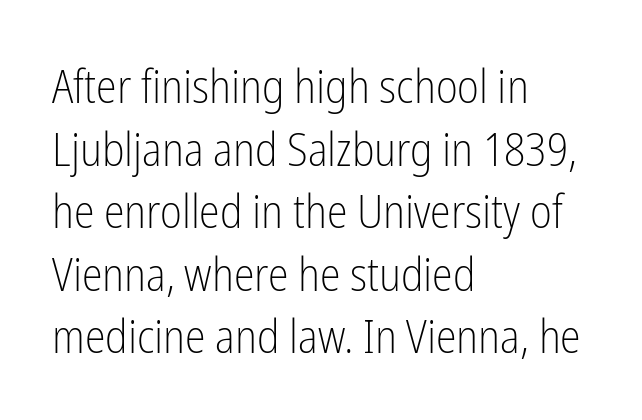
{"serif": "no", "italic": "no", "bold": "no", "weight": "light", "width": "condensed", "stroke_contrast": "low", "x_height": "medium", "monospaced": "no", "underline": "no", "align": "left", "line_spacing": "normal", "line_spacing_ratio": 1.33, "letter_spacing": "normal", "letter_spacing_em": 0.0, "glyph_px": 47}
